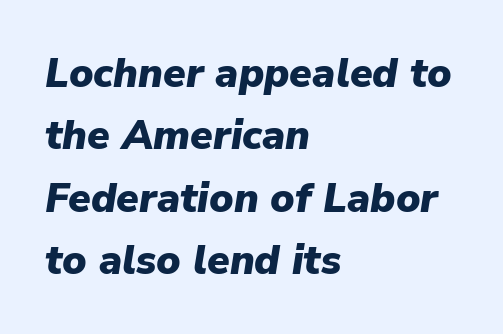
The baseline area is clear. Leftover space on each line is placed entirely after the last word. Each new line begins a customary step beneath the previous one. In terms of weight, the rendering is a true, heavy bold. The axis of the letterforms is tilted away from vertical. The letters advance in unequal steps, a hallmark of proportional type.
